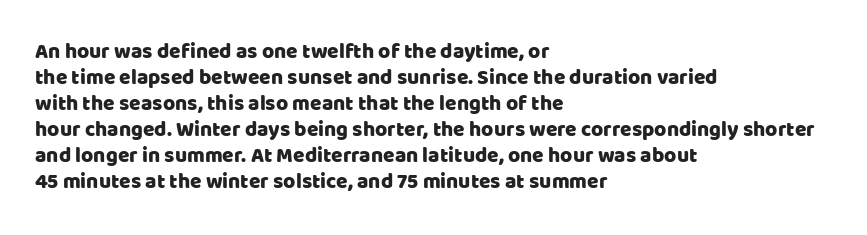
The typesetter chose a ragged-right arrangement here. The type sits square on the baseline with zero lean. There is no visible air inserted between adjacent glyphs. Has an underline been added? It has not.
